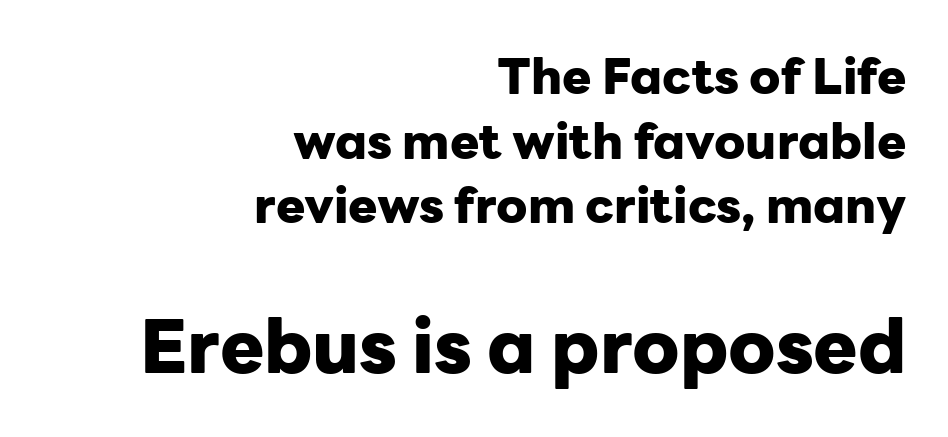
The image shows 74 px heavy sans-serif type, upright; set right-aligned, normal line spacing (1.32x), normal letter spacing, not underlined; the second (bottom) block is 1.51x larger; low stroke contrast and a medium x-height.
